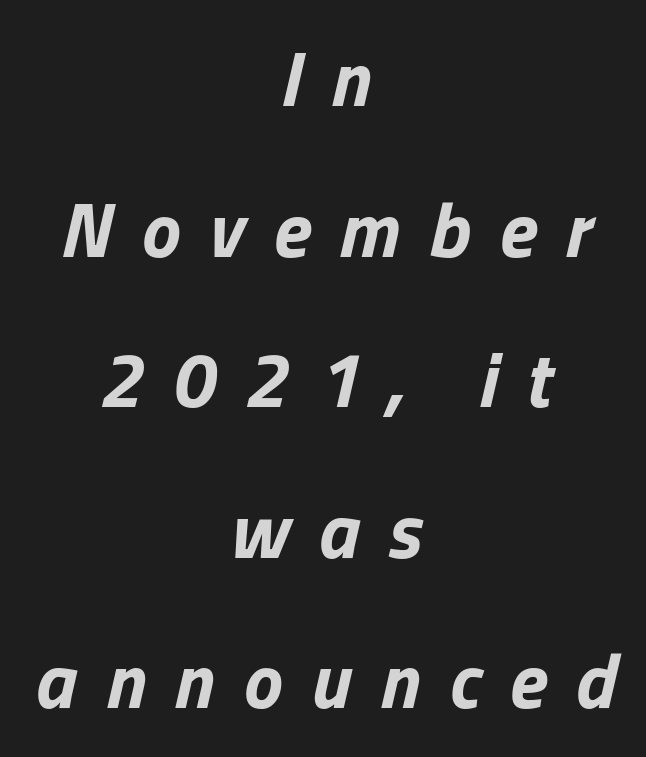
The image shows 78 px bold type, italic (leaning right); set centered, loose line spacing (1.93x), unusually wide letter spacing (+0.37 em), not underlined; low stroke contrast and a medium x-height.
